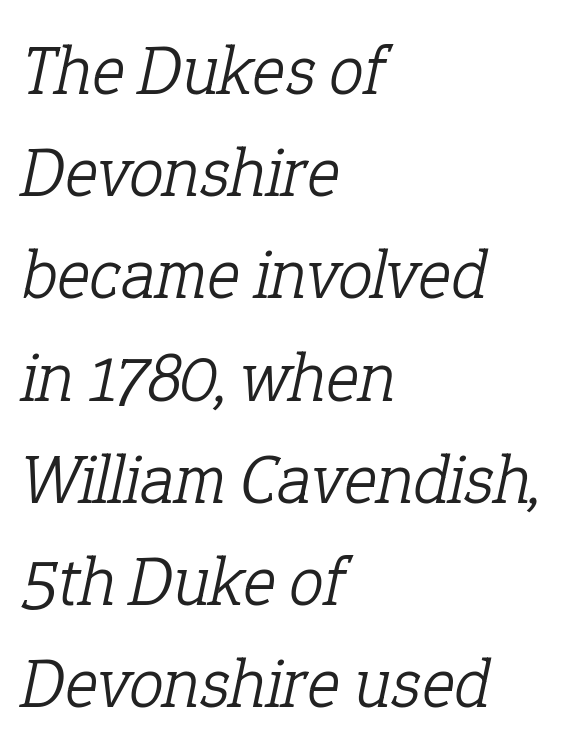
A normal amount of white space separates one row of letters from the next. Ink coverage per letter is moderate at most. You can tell from the footed stems that serif type was used. The rendering uses natural spacing where letterforms have individual widths.
